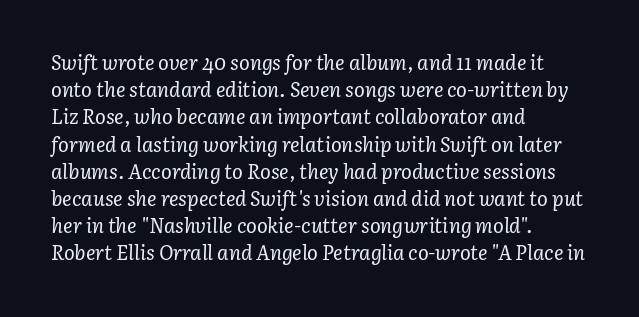
Slant detected: the letters are inclined. Rule under the text: the space is simply empty. The lines sit at an ordinary, default distance from one another. This rendering uses left alignment, leaving the right contour irregular. Glyph-to-glyph distance matches everyday printed text. Summary of weight: not heavy and not bold.
